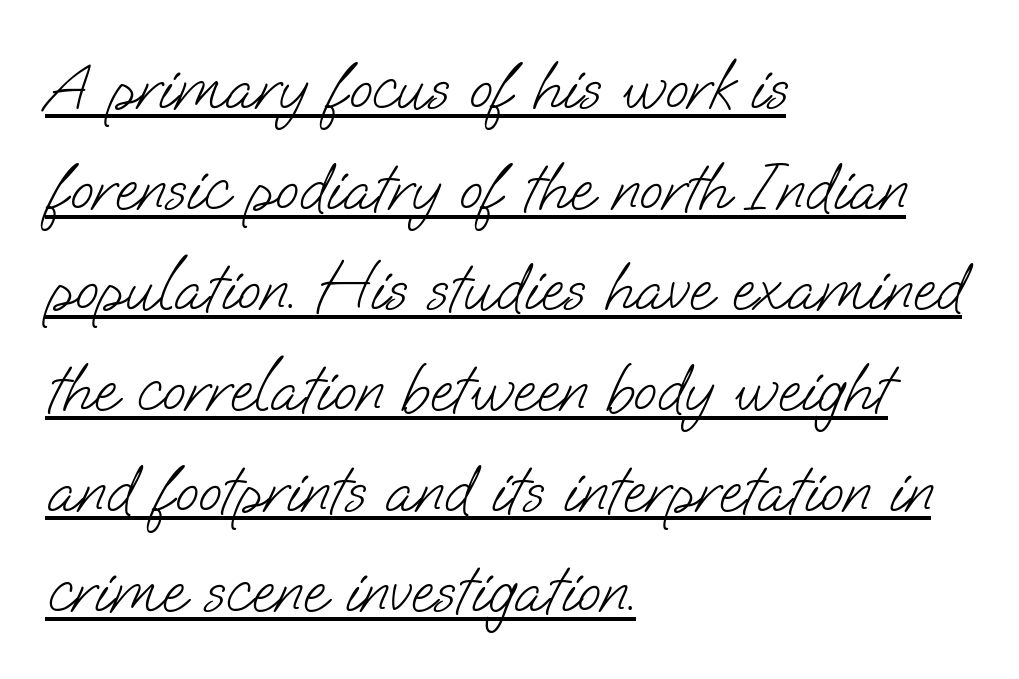
{"serif": "no", "bold": "no", "weight": "light", "width": "normal", "stroke_contrast": "low", "x_height": "small", "monospaced": "no", "underline": "yes", "align": "left", "line_spacing": "normal", "line_spacing_ratio": 1.48, "letter_spacing": "normal", "letter_spacing_em": 0.0, "glyph_px": 68}
